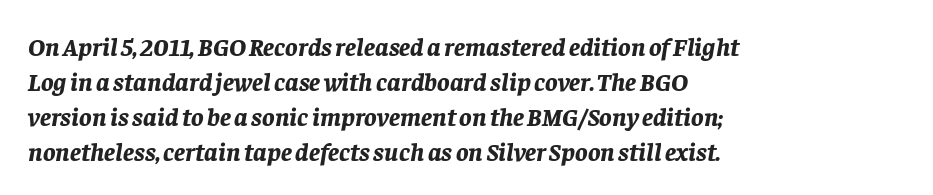
The image shows 26 px bold type, italic (leaning right); set left-aligned, normal line spacing (1.34x), normal letter spacing, not underlined.
